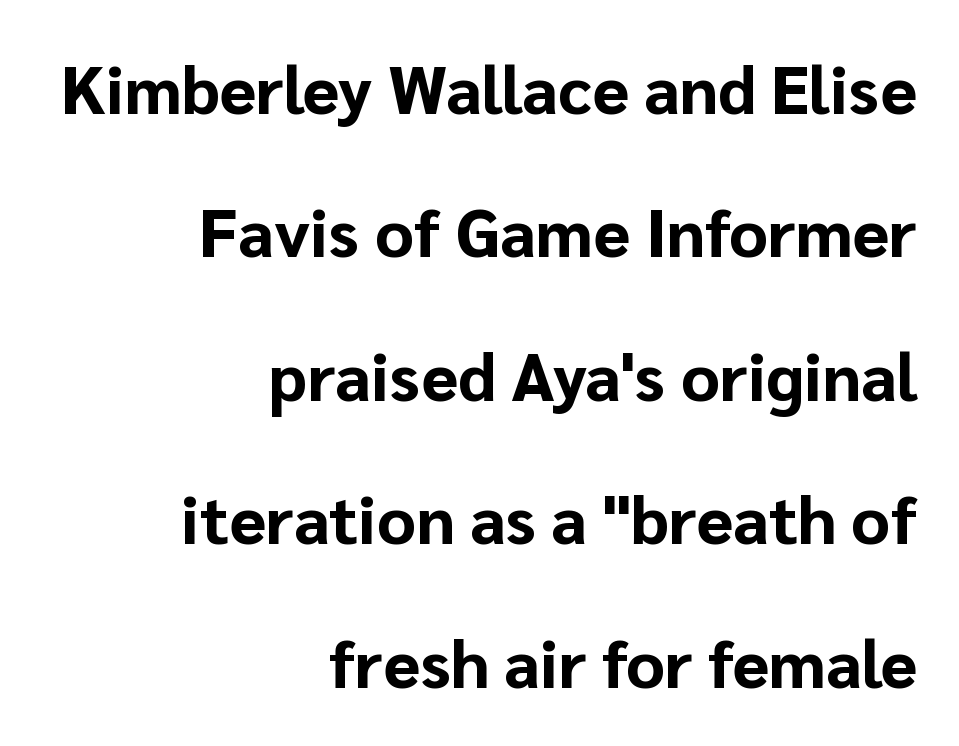
The image shows 67 px bold sans-serif type, upright; set right-aligned, loose line spacing (2.14x), normal letter spacing, not underlined; low stroke contrast and a medium x-height.
